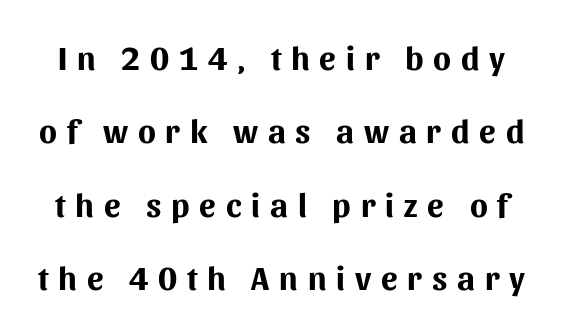
The image shows 33 px bold sans-serif type, upright; set loose line spacing (2.22x), unusually wide letter spacing (+0.3 em), not underlined; medium stroke contrast and a medium x-height.
